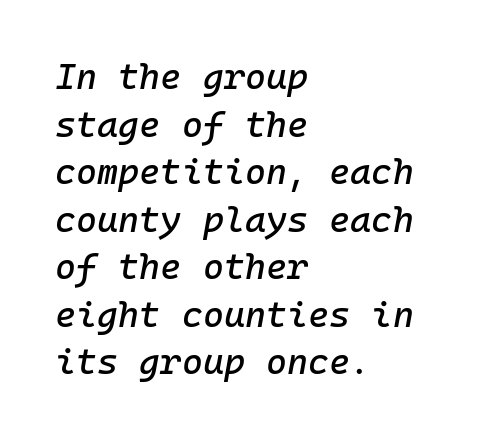
{"italic": "yes", "lean": "right", "slant_degrees": 10, "width": "normal", "stroke_contrast": "low", "x_height": "medium", "monospaced": "yes", "underline": "no", "align": "left", "line_spacing": "normal", "line_spacing_ratio": 1.32, "letter_spacing": "normal", "letter_spacing_em": 0.0, "glyph_px": 36}
